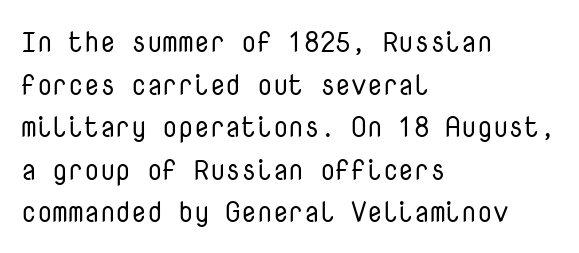
You can tell from the bare stems that sans-serif type was used. The face looks like a standard text weight, possibly lighter. The letters march in equal steps, a hallmark of fixed-pitch type. Compared with a centered layout, this one pins lines to the left instead. Honestly, the row spacing looks completely unremarkable.
